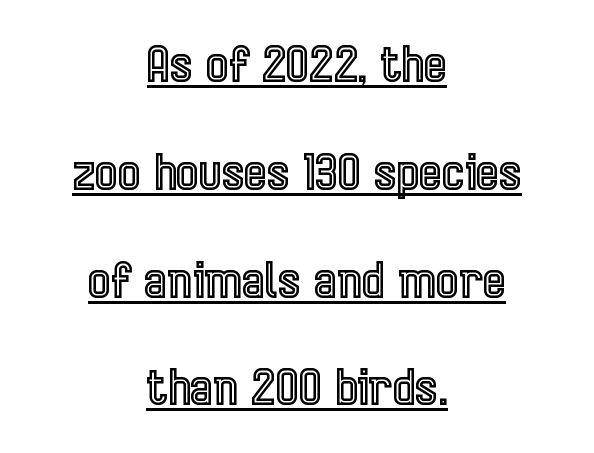
Q: Is the text italic (slanted)? A: No, it is upright.
Q: Is the text underlined? A: Yes.
Q: How is the paragraph aligned? A: Centered.
Q: Is the spacing between letters normal or unusually wide? A: Normal.
Q: Is the spacing between lines tight, normal or loose? A: Loose.
Q: Width (condensed, normal, or wide)? A: Condensed.
Q: x-height? A: Medium.
Q: Monospaced? A: No.
